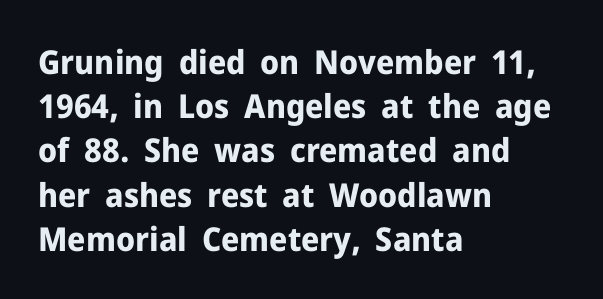
Q: Is the text bold? A: Yes.
Q: Is the text italic (slanted)? A: No, it is upright.
Q: Is the typeface a serif or a sans-serif typeface? A: Sans-serif.
Q: Is the text underlined? A: No.
Q: How is the paragraph aligned? A: Left-aligned.
Q: Is the spacing between letters normal or unusually wide? A: Normal.
Q: Is the spacing between lines tight, normal or loose? A: Normal.
Q: Width (condensed, normal, or wide)? A: Normal.
Q: Stroke contrast? A: Low.
Q: x-height? A: Medium.
Q: Monospaced? A: No.
